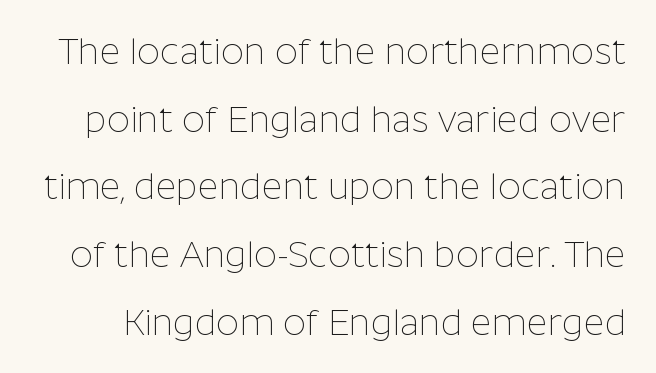
The image shows 36 px thin sans-serif type, upright; set line spacing 1.88x, normal letter spacing, not underlined; low stroke contrast and a medium x-height.
